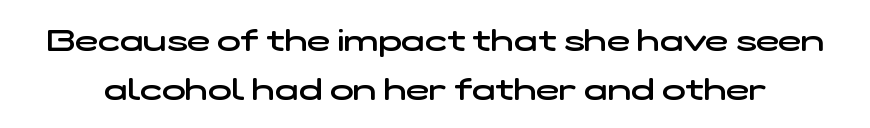
Q: Is the text bold? A: Semi-bold.
Q: Is the typeface a serif or a sans-serif typeface? A: Sans-serif.
Q: Is the text underlined? A: No.
Q: Is the spacing between letters normal or unusually wide? A: Normal.
Q: Is the spacing between lines tight, normal or loose? A: Normal.
Q: Width (condensed, normal, or wide)? A: Wide.
Q: Stroke contrast? A: Low.
Q: x-height? A: Medium.
Q: Monospaced? A: No.
